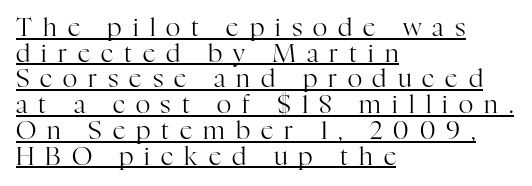
The image shows 25 px text type, upright; set left-aligned, tight line spacing (1.03x), unusually wide letter spacing (+0.44 em), underlined.
